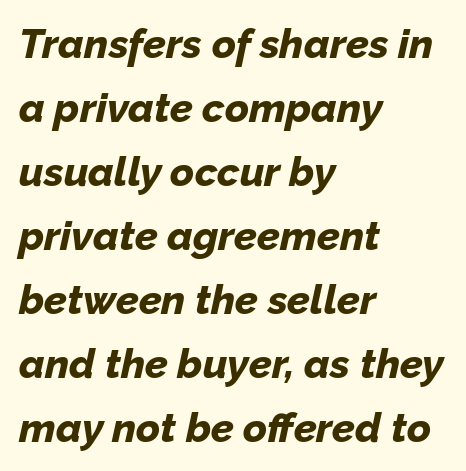
Compared with typical body copy, the letter spacing here is the same. Would a proofreader flag this as italicized? Yes. Horizontal alignment here is leftward, the default for most running prose. The passage shown is typed in a proportional face where columns would drift. Weight check: bold — yes, fully. The space directly below the letters is spotless.
